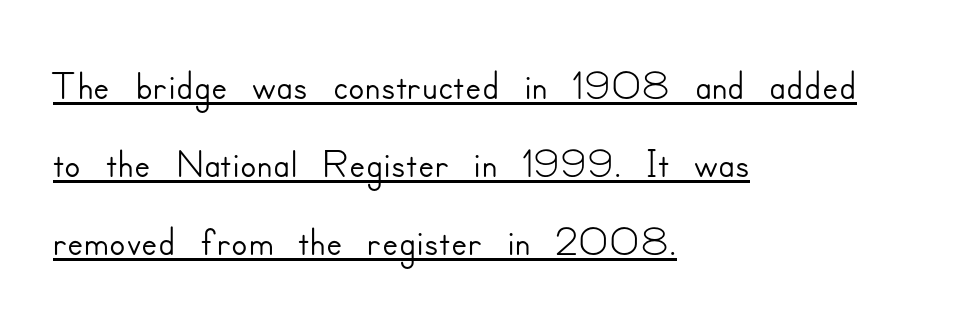
{"serif": "no", "italic": "no", "width": "normal", "stroke_contrast": "low", "x_height": "small", "monospaced": "no", "underline": "yes", "align": "left", "line_spacing": "normal", "line_spacing_ratio": 1.3, "letter_spacing": "normal", "letter_spacing_em": 0.0, "glyph_px": 60}
